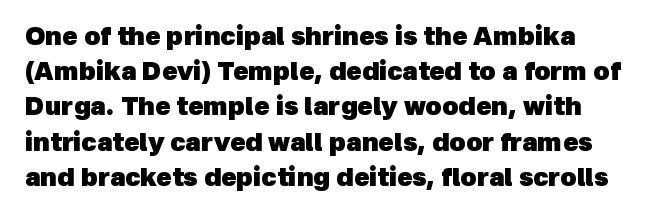
The image shows 25 px bold type; set normal line spacing (1.41x), normal letter spacing, not underlined.
